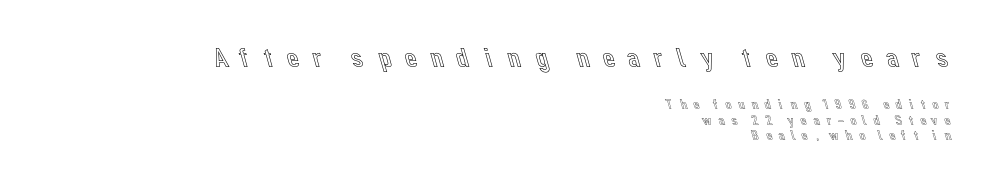
The image shows 28 px text type; set right-aligned, tight line spacing (1.1x), unusually wide letter spacing (+0.35 em), not underlined; the first (top) block is 2.0x larger; a medium x-height.
